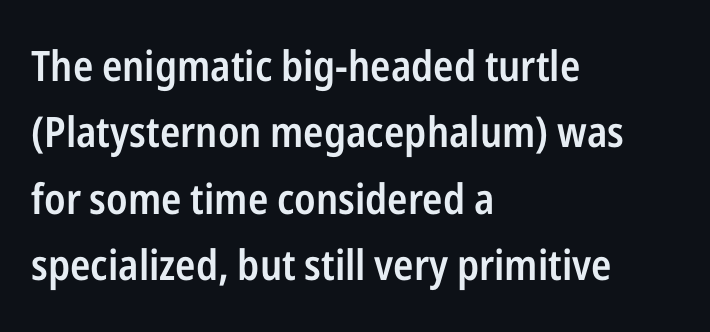
The image shows 42 px semibold, condensed sans-serif type, upright; set left-aligned, normal line spacing (1.58x), normal letter spacing, not underlined; low stroke contrast and a medium x-height.
